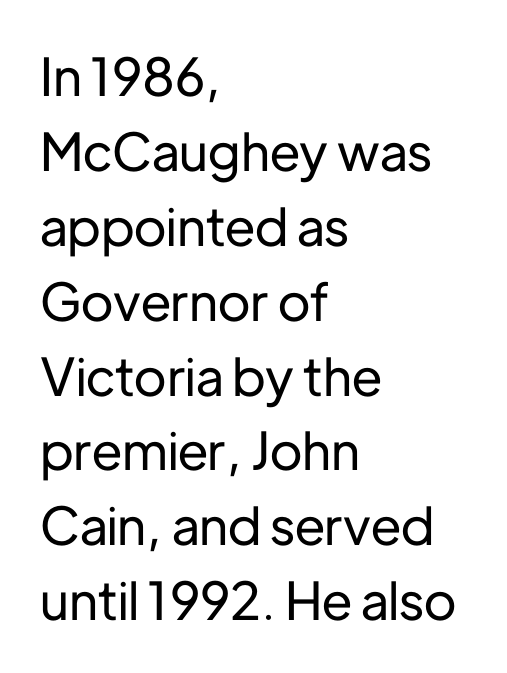
The image shows 52 px sans-serif type, upright; set left-aligned, normal line spacing (1.44x), normal letter spacing, not underlined; low stroke contrast and a medium x-height.
